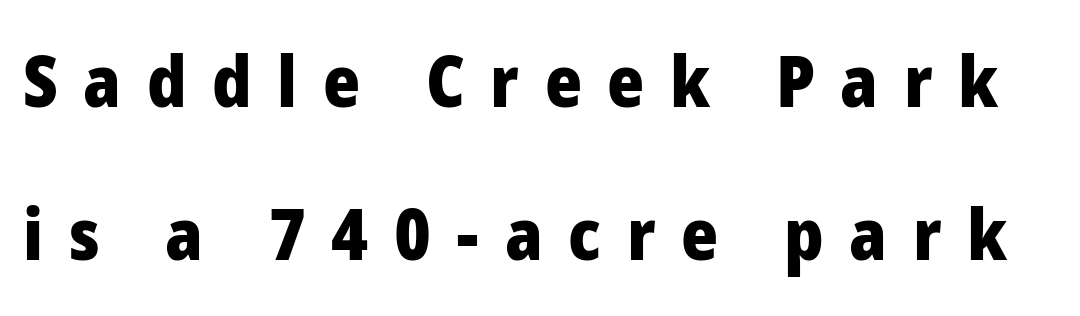
Q: Is the text bold? A: Yes.
Q: Is the text italic (slanted)? A: No, it is upright.
Q: Is the typeface a serif or a sans-serif typeface? A: Sans-serif.
Q: Is the text underlined? A: No.
Q: Is the spacing between letters normal or unusually wide? A: Unusually wide.
Q: Is the spacing between lines tight, normal or loose? A: Loose.
Q: Width (condensed, normal, or wide)? A: Normal.
Q: Stroke contrast? A: Low.
Q: x-height? A: Medium.
Q: Monospaced? A: No.
